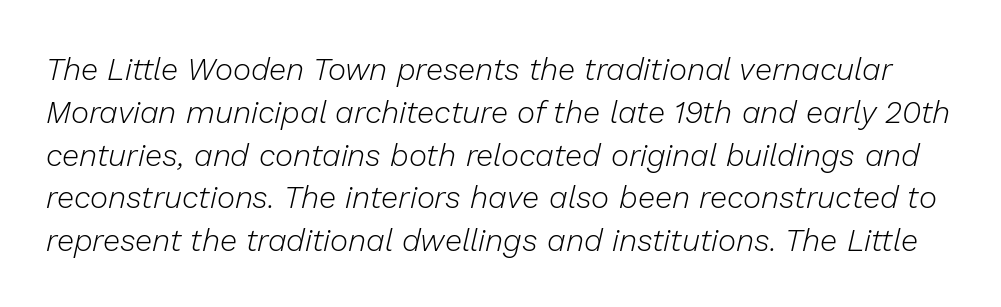
Decoration check: the copy has no underline. Weight: regular or lighter. The lines sit at an ordinary, default distance from one another. Inter-character spacing is left at the font's built-in metrics. A typesetter would mark this as italic.
